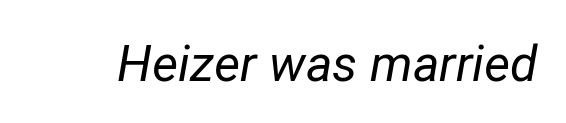
The font's italic variant was chosen for this text. Think standard paragraph weight, or any step lighter than that. The horizontal fit of the characters is conventional and even. Bare-footed words on every line. The rendering uses natural spacing where letterforms have individual widths.
